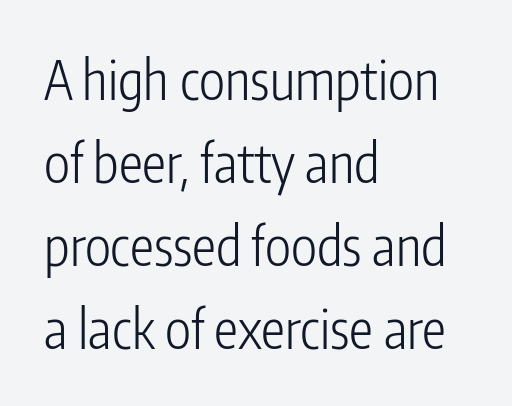
The image shows 54 px light, condensed sans-serif type, upright; set left-aligned, normal line spacing (1.54x), normal letter spacing, not underlined; low stroke contrast and a medium x-height.
